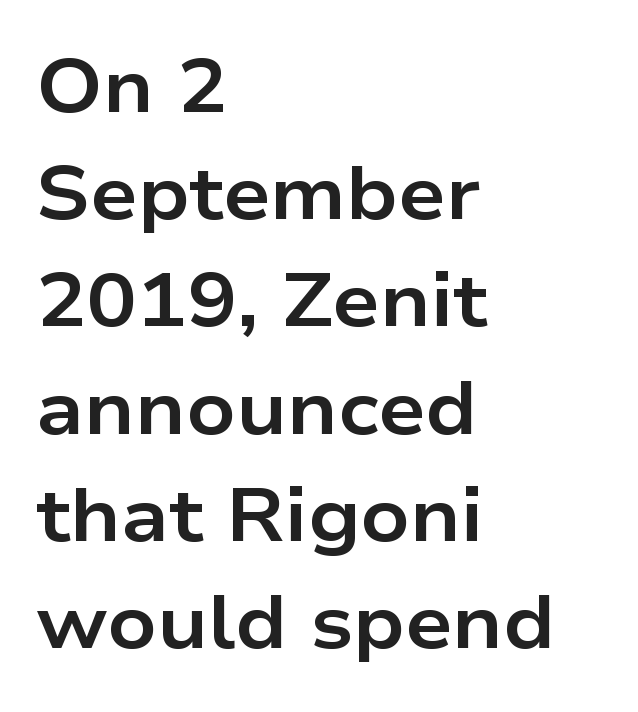
{"serif": "no", "italic": "no", "bold": "yes", "weight": "bold", "width": "wide", "stroke_contrast": "low", "x_height": "medium", "monospaced": "no", "underline": "no", "align": "left", "line_spacing": "normal", "line_spacing_ratio": 1.43, "letter_spacing": "normal", "letter_spacing_em": 0.0, "glyph_px": 75}
